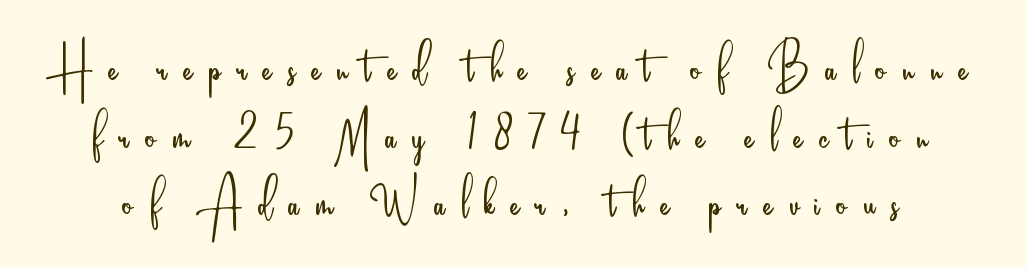
{"serif": "no", "bold": "no", "weight": "light", "width": "condensed", "stroke_contrast": "low", "x_height": "small", "monospaced": "no", "underline": "no", "line_spacing": "tight", "line_spacing_ratio": 1.04, "letter_spacing": "wide", "letter_spacing_em": 0.25, "glyph_px": 65}
